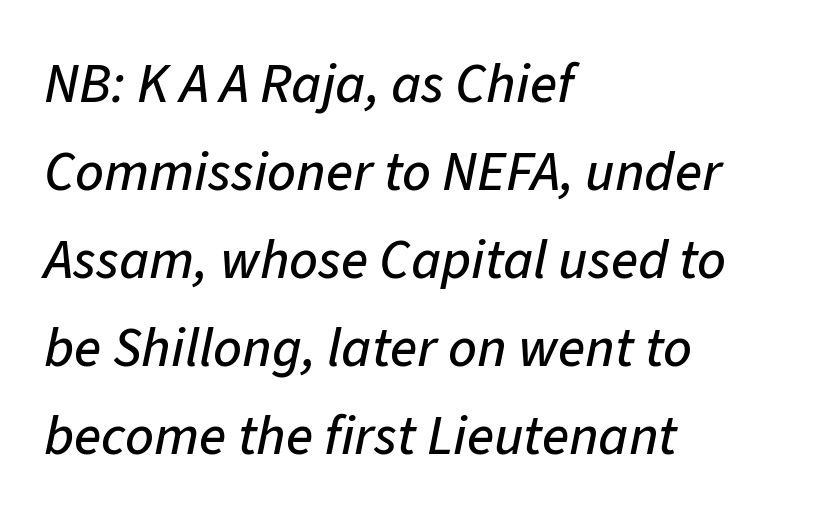
Q: Is the text italic (slanted)? A: Yes, it leans right by about 11 degrees.
Q: Is the text underlined? A: No.
Q: How is the paragraph aligned? A: Left-aligned.
Q: Is the spacing between letters normal or unusually wide? A: Normal.
Q: Is the spacing between lines tight, normal or loose? A: Normal.
Q: Width (condensed, normal, or wide)? A: Normal.
Q: Stroke contrast? A: Low.
Q: x-height? A: Medium.
Q: Monospaced? A: No.
